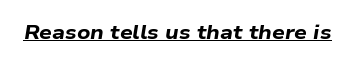
The image shows 20 px bold type, italic (leaning right); set normal letter spacing, underlined.
